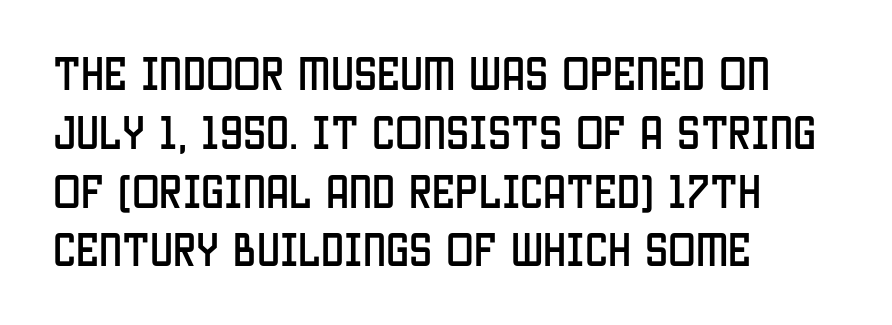
The baseline area is clear. The rendering uses natural spacing where letterforms have individual widths. Nope, not italic — everything's standing straight. Compared with typical body copy, the letter spacing here is the same. Font category for this specimen: sans-serif. Each new line begins a customary step beneath the previous one.
